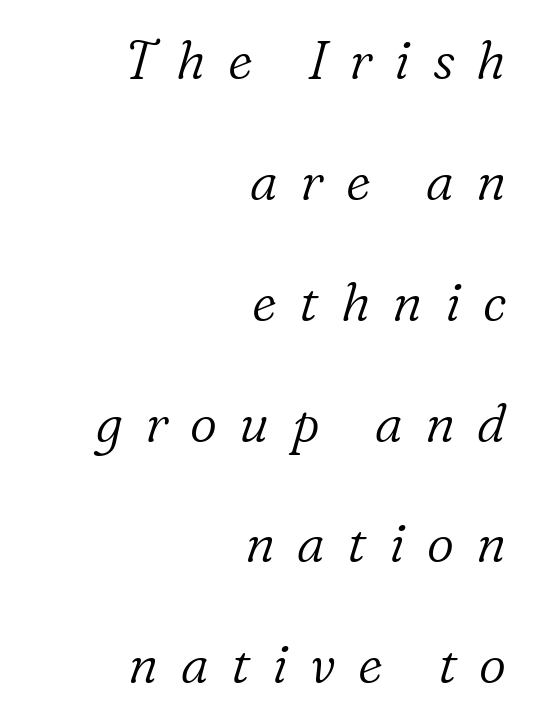
Q: Is the text bold? A: No.
Q: Is the text italic (slanted)? A: Yes, it leans right by about 16 degrees.
Q: Is the typeface a serif or a sans-serif typeface? A: Serif.
Q: Is the text underlined? A: No.
Q: How is the paragraph aligned? A: Right-aligned.
Q: Is the spacing between letters normal or unusually wide? A: Unusually wide.
Q: Is the spacing between lines tight, normal or loose? A: Loose.
Q: Width (condensed, normal, or wide)? A: Normal.
Q: Stroke contrast? A: Low.
Q: x-height? A: Medium.
Q: Monospaced? A: No.
